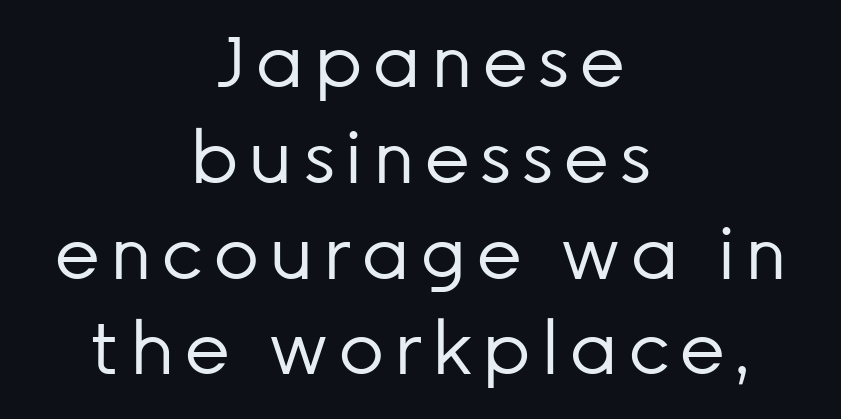
Only glyphs here, with clear space below each row. Whoever set this chose a conventional vertical rhythm. Serif or sans? Sans — the stroke terminals are bare. Stroke mass is kept to a normal reading level or below. Character widths vary here, with narrow letters taking less room than wide ones. The lines in this sample share a center point and differ in where they start and stop.
